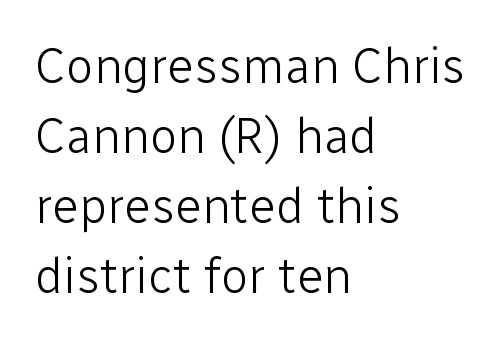
Quick note: underline off. Glyph-to-glyph distance matches everyday printed text. The strokes carry an ordinary text weight at most. Is this a sans? Yes — the strokes have no serifs.
